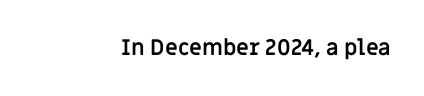
Short note: letters normally spaced. Words float on clear page, feet unadorned. The letters stand upright; this is a roman face. Heavy, bold letterforms.
